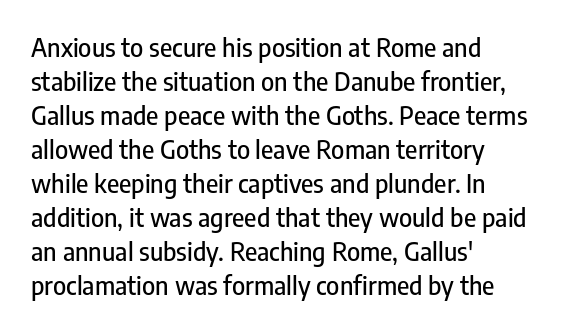
The image shows 25 px text type, upright; set left-aligned, normal line spacing (1.36x), normal letter spacing, not underlined.
